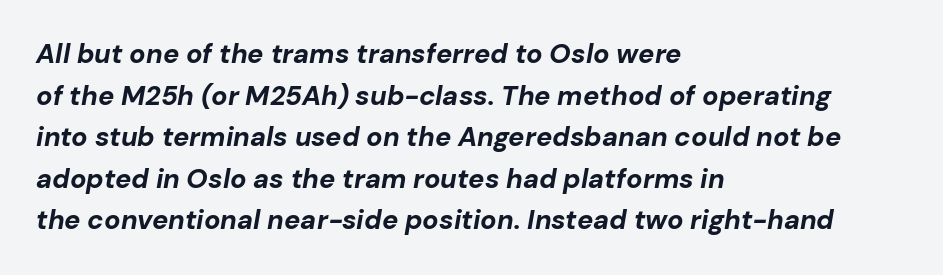
If you drew a line through each stem, it would be angled. The leading is moderate, giving the passage an even texture. The space directly below the letters is spotless. The passage shown has conventional tracking throughout. Is the block centered? No — it sits flush against the left margin. Stroke thickness is high; the sample reads as a true bold.
